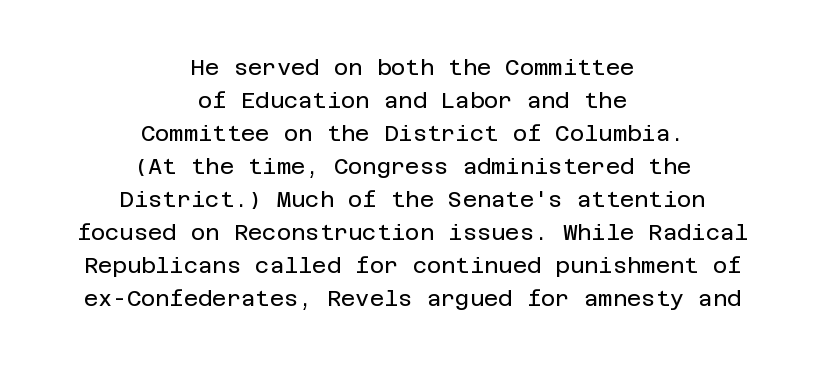
The image shows 22 px text type, upright; set centered, normal line spacing (1.5x), normal letter spacing, not underlined.
